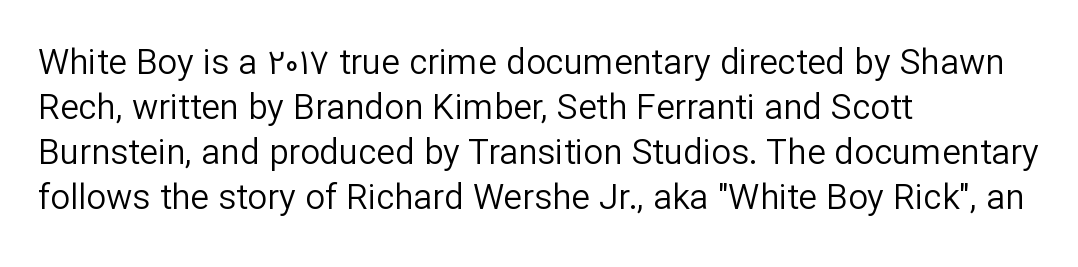
Q: Is the text bold? A: No.
Q: Is the text italic (slanted)? A: No, it is upright.
Q: Is the typeface a serif or a sans-serif typeface? A: Sans-serif.
Q: Is the text underlined? A: No.
Q: How is the paragraph aligned? A: Left-aligned.
Q: Is the spacing between letters normal or unusually wide? A: Normal.
Q: Is the spacing between lines tight, normal or loose? A: Normal.
Q: Width (condensed, normal, or wide)? A: Normal.
Q: Stroke contrast? A: Low.
Q: x-height? A: Medium.
Q: Monospaced? A: No.
